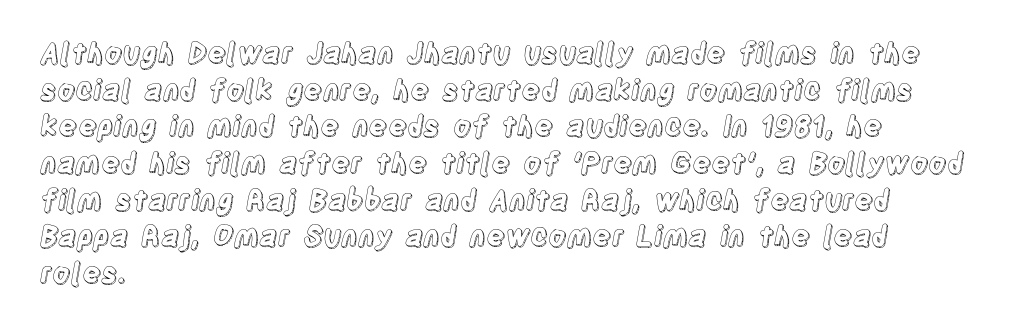
{"width": "condensed", "x_height": "large", "monospaced": "no", "underline": "no", "align": "left", "line_spacing": "normal", "line_spacing_ratio": 1.31, "letter_spacing": "normal", "letter_spacing_em": 0.0, "glyph_px": 28}
